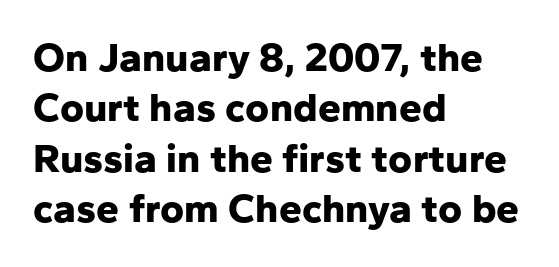
The image shows 41 px bold sans-serif type, upright; set left-aligned, line spacing 1.23x, normal letter spacing, not underlined; low stroke contrast and a medium x-height.
